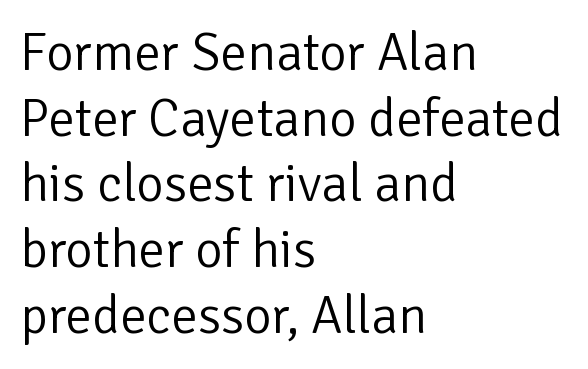
The image shows 53 px light sans-serif type, upright; set left-aligned, line spacing 1.24x, normal letter spacing, not underlined; low stroke contrast and a medium x-height.
